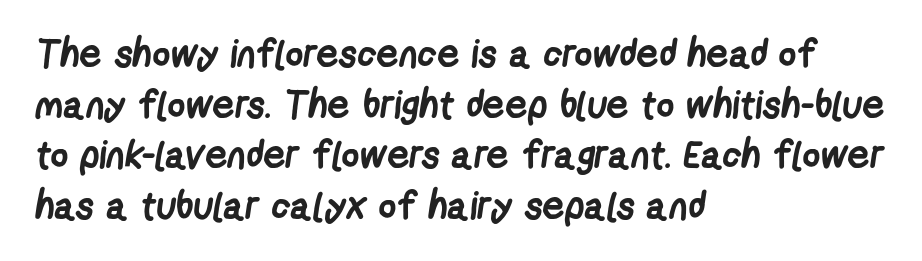
Q: Is the text bold? A: Yes.
Q: Is the typeface a serif or a sans-serif typeface? A: Sans-serif.
Q: Is the text underlined? A: No.
Q: How is the paragraph aligned? A: Left-aligned.
Q: Is the spacing between letters normal or unusually wide? A: Normal.
Q: Is the spacing between lines tight, normal or loose? A: Normal.
Q: Width (condensed, normal, or wide)? A: Condensed.
Q: Stroke contrast? A: Low.
Q: x-height? A: Medium.
Q: Monospaced? A: No.
